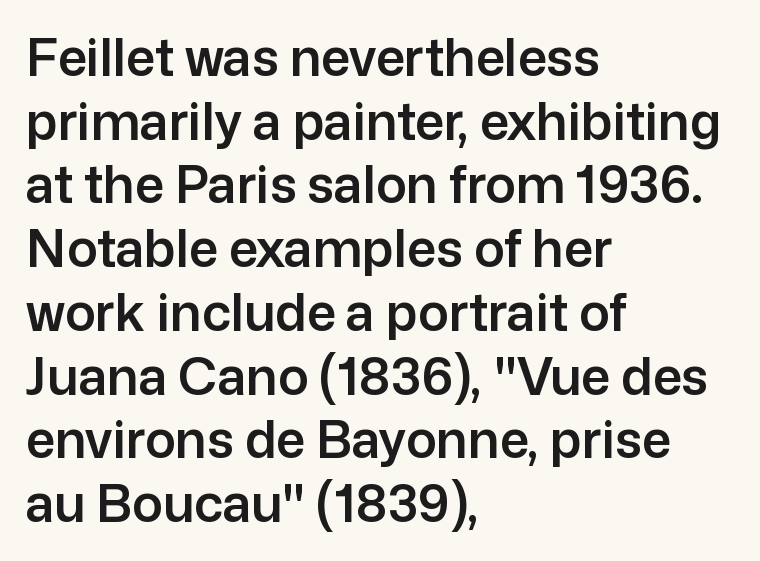
Q: Is the text italic (slanted)? A: No, it is upright.
Q: Is the typeface a serif or a sans-serif typeface? A: Sans-serif.
Q: Is the text underlined? A: No.
Q: How is the paragraph aligned? A: Left-aligned.
Q: Is the spacing between letters normal or unusually wide? A: Normal.
Q: Is the spacing between lines tight, normal or loose? A: Normal.
Q: Width (condensed, normal, or wide)? A: Normal.
Q: Stroke contrast? A: Low.
Q: x-height? A: Medium.
Q: Monospaced? A: No.
